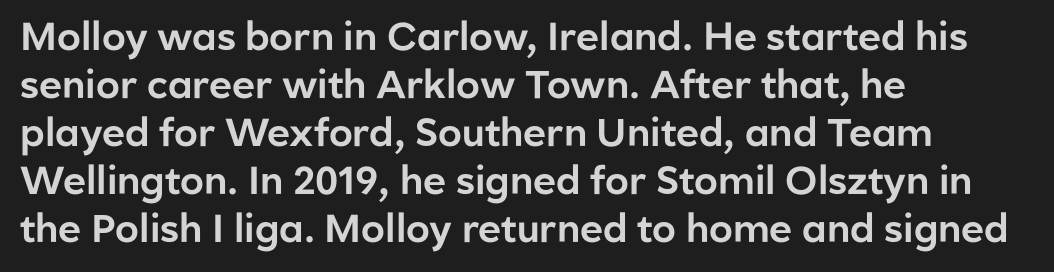
Q: Is the text italic (slanted)? A: No, it is upright.
Q: Is the typeface a serif or a sans-serif typeface? A: Sans-serif.
Q: Is the text underlined? A: No.
Q: How is the paragraph aligned? A: Left-aligned.
Q: Is the spacing between letters normal or unusually wide? A: Normal.
Q: Width (condensed, normal, or wide)? A: Normal.
Q: Stroke contrast? A: Low.
Q: x-height? A: Medium.
Q: Monospaced? A: No.
